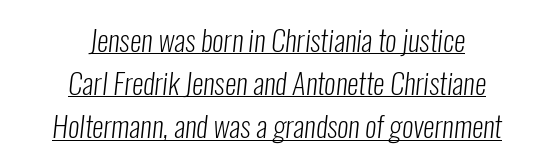
Q: Is the text bold? A: No.
Q: Is the typeface a serif or a sans-serif typeface? A: Sans-serif.
Q: Is the text underlined? A: Yes.
Q: How is the paragraph aligned? A: Centered.
Q: Is the spacing between letters normal or unusually wide? A: Normal.
Q: Is the spacing between lines tight, normal or loose? A: Normal.
Q: Width (condensed, normal, or wide)? A: Condensed.
Q: Stroke contrast? A: Low.
Q: x-height? A: Medium.
Q: Monospaced? A: No.
